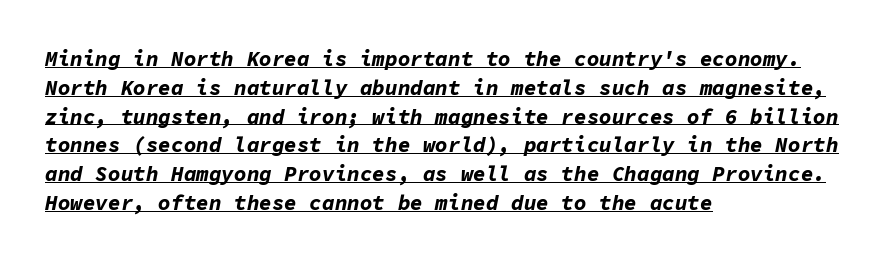
Q: Is the text bold? A: Yes.
Q: Is the text italic (slanted)? A: Yes, it leans right by about 11 degrees.
Q: Is the text underlined? A: Yes.
Q: How is the paragraph aligned? A: Left-aligned.
Q: Is the spacing between letters normal or unusually wide? A: Normal.
Q: Is the spacing between lines tight, normal or loose? A: Normal.
